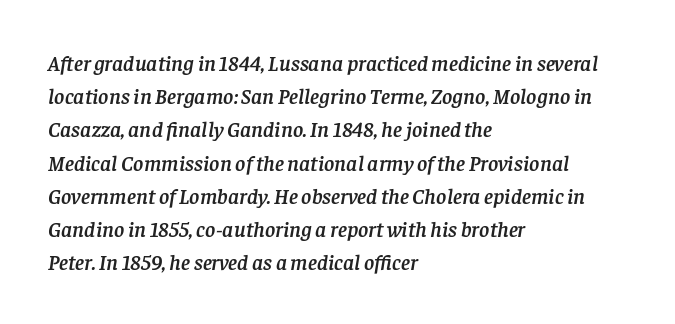
Nobody touched the tracking dial on this one. An italicized treatment has been applied to the whole sample. Descenders hang freely into open space. Leading matches the norm, producing a regular column.
